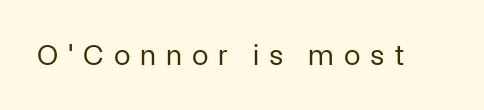
Nothing heavy about these letters — not bold at all. Each row of text sits above clean, open space. Tracking value appears strongly positive — letters spread wide. Notice how the stems are strictly vertical — no italics here. Serif or sans? Sans — the stroke terminals are bare. Proportional: the letters do not fall into vertical columns.
